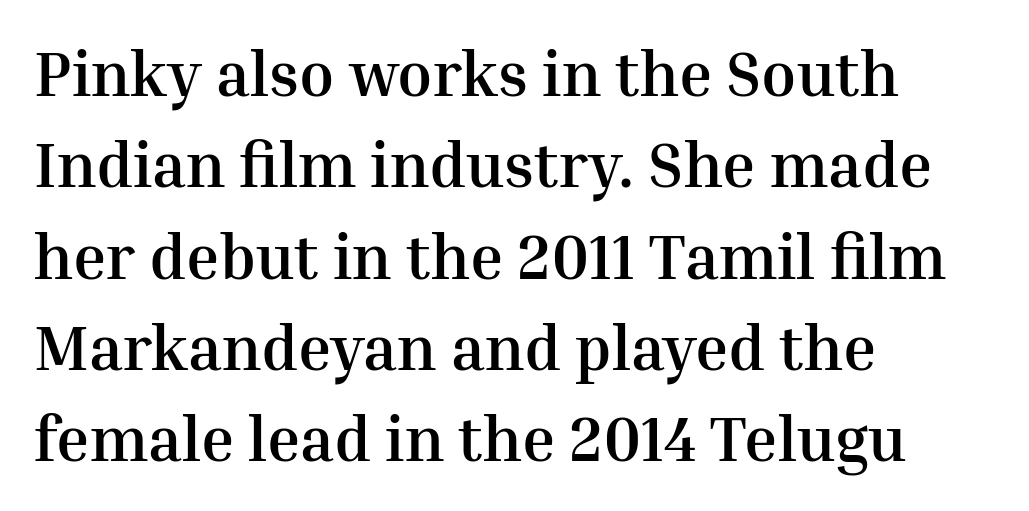
Q: Is the text bold? A: Yes.
Q: Is the text italic (slanted)? A: No, it is upright.
Q: Is the typeface a serif or a sans-serif typeface? A: Serif.
Q: Is the text underlined? A: No.
Q: How is the paragraph aligned? A: Left-aligned.
Q: Is the spacing between letters normal or unusually wide? A: Normal.
Q: Is the spacing between lines tight, normal or loose? A: Normal.
Q: Width (condensed, normal, or wide)? A: Normal.
Q: Stroke contrast? A: Medium.
Q: x-height? A: Medium.
Q: Monospaced? A: No.
